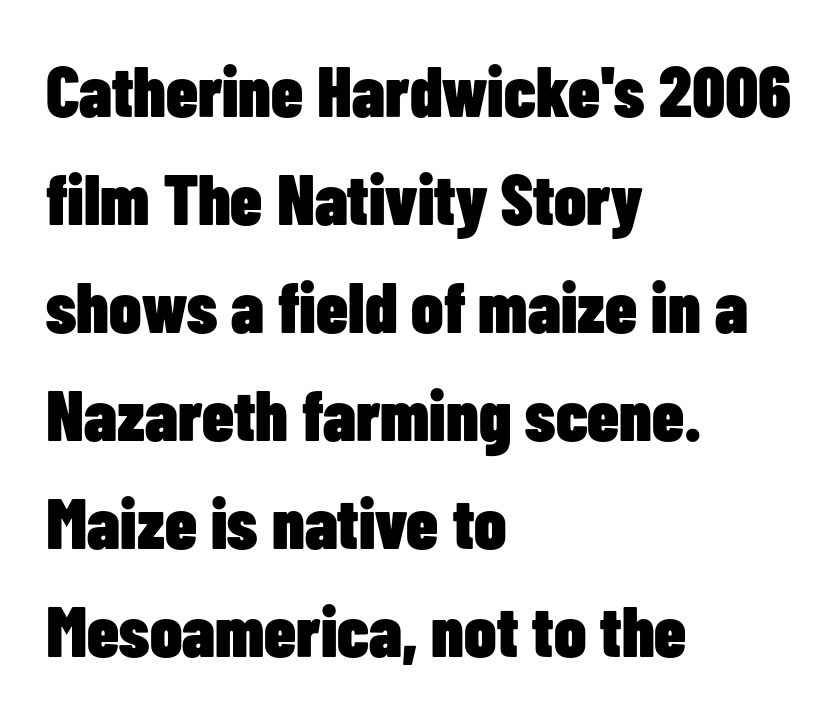
{"serif": "no", "italic": "no", "bold": "yes", "weight": "heavy", "width": "condensed", "stroke_contrast": "low", "x_height": "medium", "monospaced": "no", "underline": "no", "align": "left", "line_spacing": "normal", "line_spacing_ratio": 1.52, "letter_spacing": "normal", "letter_spacing_em": 0.0, "glyph_px": 71}
